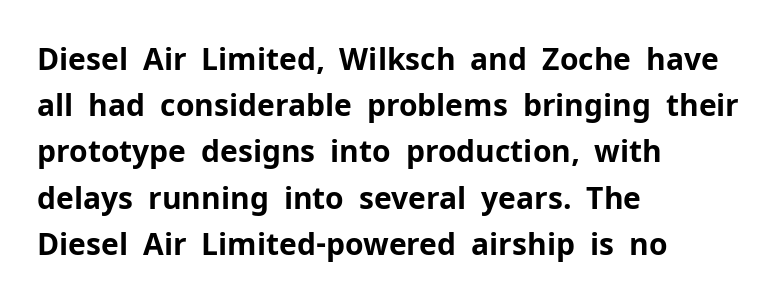
Q: Is the text bold? A: Yes.
Q: Is the text italic (slanted)? A: No, it is upright.
Q: Is the typeface a serif or a sans-serif typeface? A: Sans-serif.
Q: Is the text underlined? A: No.
Q: How is the paragraph aligned? A: Left-aligned.
Q: Is the spacing between letters normal or unusually wide? A: Normal.
Q: Is the spacing between lines tight, normal or loose? A: Normal.
Q: Width (condensed, normal, or wide)? A: Normal.
Q: Stroke contrast? A: Low.
Q: x-height? A: Medium.
Q: Monospaced? A: No.
